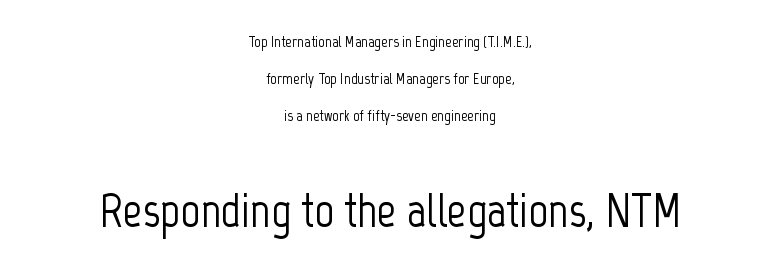
{"serif": "no", "italic": "no", "width": "condensed", "stroke_contrast": "low", "x_height": "medium", "monospaced": "no", "underline": "no", "align": "center", "line_spacing": "loose", "line_spacing_ratio": 2.32, "letter_spacing": "normal", "letter_spacing_em": 0.0, "larger_block": "second", "size_ratio": 3.0, "glyph_px": 48}
